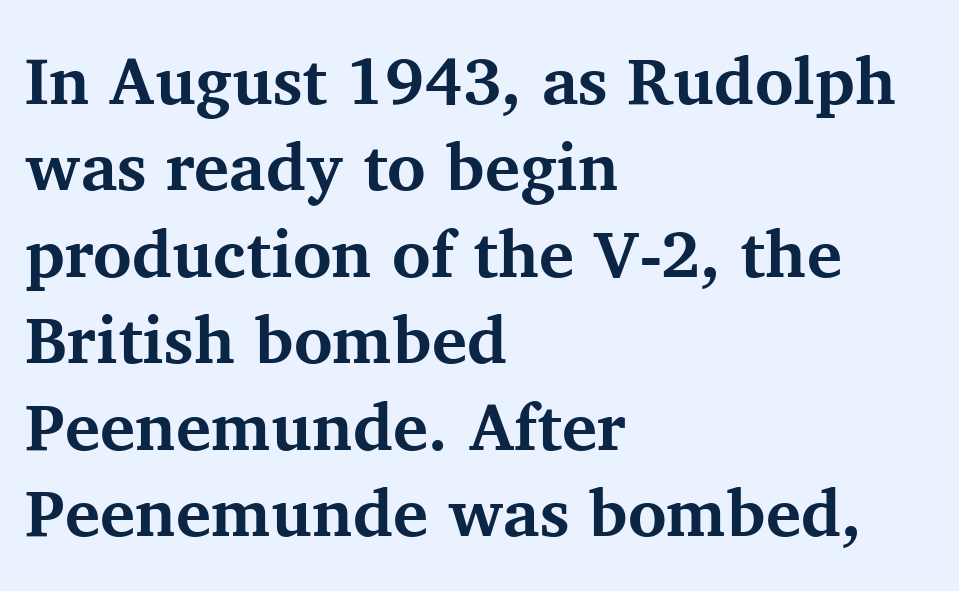
{"serif": "yes", "italic": "no", "bold": "yes", "weight": "bold", "width": "normal", "stroke_contrast": "medium", "x_height": "medium", "monospaced": "no", "underline": "no", "align": "left", "line_spacing": "normal", "line_spacing_ratio": 1.31, "letter_spacing": "normal", "letter_spacing_em": 0.0, "glyph_px": 66}
